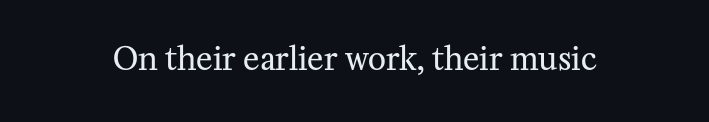
The image shows 31 px regular-weight serif type, upright; set normal letter spacing, not underlined; medium stroke contrast and a medium x-height.
